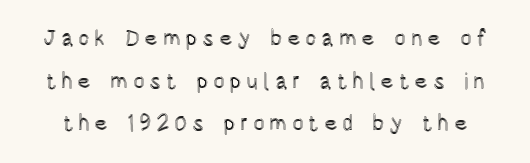
{"italic": "no", "underline": "no", "line_spacing": "loose", "line_spacing_ratio": 1.94, "letter_spacing": "wide", "letter_spacing_em": 0.21, "glyph_px": 22}
